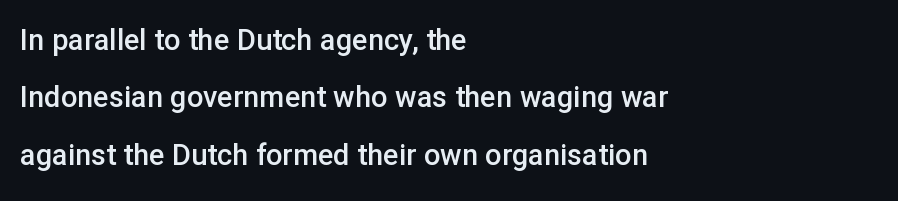
Q: Is the text bold? A: Semi-bold.
Q: Is the text italic (slanted)? A: No, it is upright.
Q: Is the typeface a serif or a sans-serif typeface? A: Sans-serif.
Q: Is the text underlined? A: No.
Q: How is the paragraph aligned? A: Left-aligned.
Q: Is the spacing between letters normal or unusually wide? A: Normal.
Q: Is the spacing between lines tight, normal or loose? A: Loose.
Q: Width (condensed, normal, or wide)? A: Normal.
Q: Stroke contrast? A: Low.
Q: x-height? A: Medium.
Q: Monospaced? A: No.
